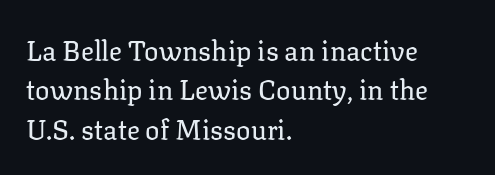
Q: Is the text bold? A: No.
Q: Is the text italic (slanted)? A: No, it is upright.
Q: Is the text underlined? A: No.
Q: How is the paragraph aligned? A: Left-aligned.
Q: Is the spacing between letters normal or unusually wide? A: Normal.
Q: Is the spacing between lines tight, normal or loose? A: Normal.
